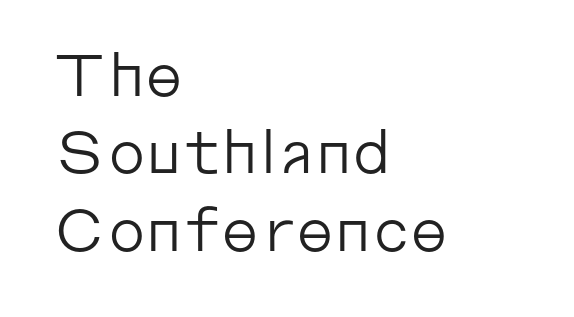
{"serif": "no", "italic": "no", "bold": "no", "weight": "regular", "width": "normal", "stroke_contrast": "low", "x_height": "medium", "monospaced": "no", "underline": "no", "align": "left", "line_spacing": "normal", "line_spacing_ratio": 1.31, "letter_spacing": "normal", "letter_spacing_em": 0.0, "glyph_px": 59}
